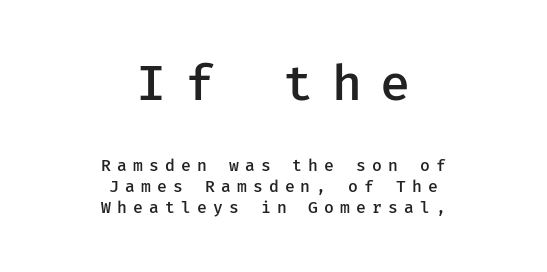
The image shows 49 px semibold sans-serif type, upright, monospaced; set centered, normal line spacing (1.29x), unusually wide letter spacing (+0.38 em), not underlined; the first (top) block is 3.06x larger; low stroke contrast and a medium x-height.
